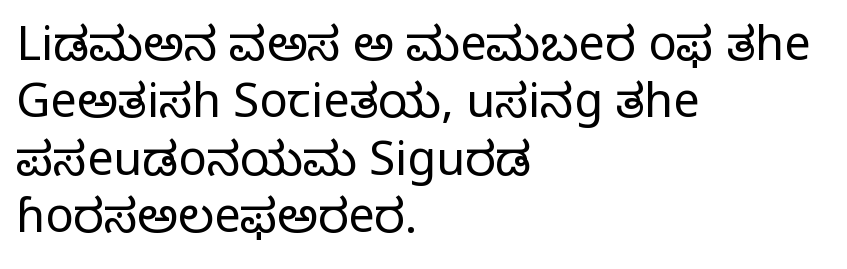
Descenders hang freely into open space. Look at the bottom of the vertical strokes: they flare into serifs here. Think of a printed novel: that variable character pitch is what you see here. There is no visible air inserted between adjacent glyphs.
